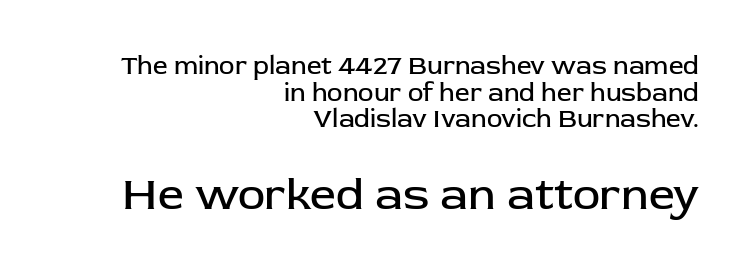
{"serif": "no", "italic": "no", "bold": "no", "weight": "regular", "width": "normal", "stroke_contrast": "low", "x_height": "medium", "monospaced": "no", "underline": "no", "align": "right", "line_spacing": "tight", "line_spacing_ratio": 1.02, "letter_spacing": "normal", "letter_spacing_em": 0.0, "larger_block": "second", "size_ratio": 1.77, "glyph_px": 46}
